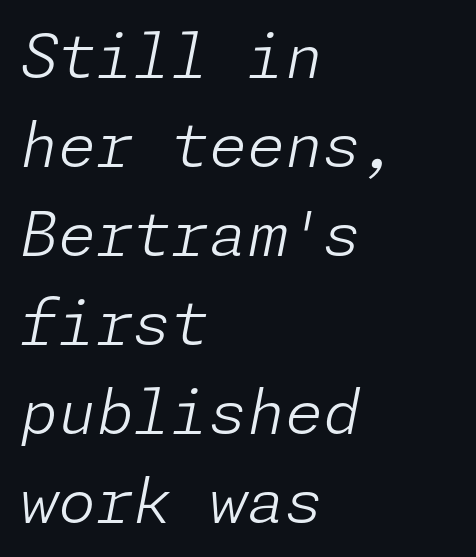
Characters follow at the spacing the type designer built in. Notice how the stems are inclined rather than vertical — that's the hallmark of italics. This is not heavy type; no bold has been used. The vertical gap from one line to the next is medium. Underlining? Definitely not there. The paragraph has a hard left edge and a soft right edge.
